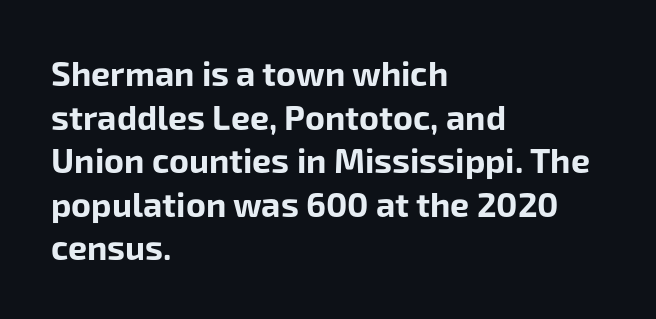
Quick note: not italic, upright. Nothing sits at the stroke ends, so this counts as sans-serif. Horizontally, the lines are justified to the leading edge only. Does the weight exceed regular? Yes, all the way to bold. Honestly, the letter spacing is just normal — you wouldn't notice it.
